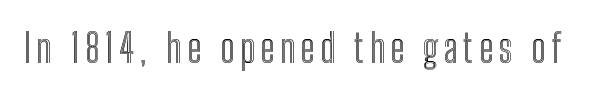
{"italic": "no", "width": "condensed", "x_height": "medium", "monospaced": "no", "underline": "no", "glyph_px": 39}
